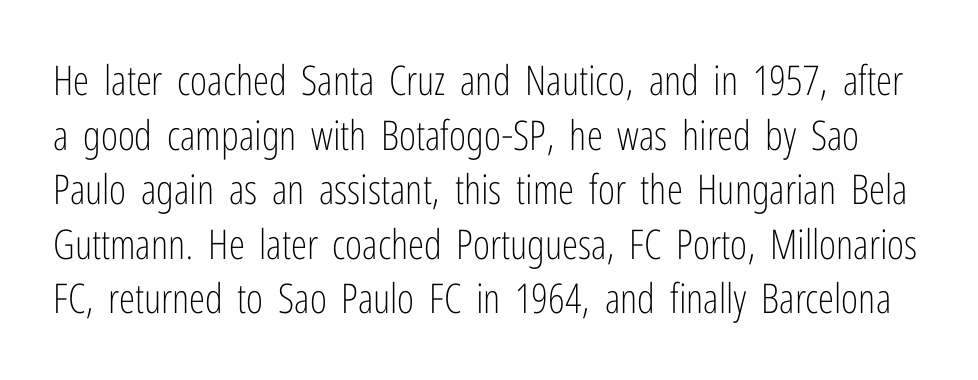
Q: Is the text bold? A: No.
Q: Is the text italic (slanted)? A: No, it is upright.
Q: Is the typeface a serif or a sans-serif typeface? A: Sans-serif.
Q: Is the text underlined? A: No.
Q: Is the spacing between letters normal or unusually wide? A: Normal.
Q: Is the spacing between lines tight, normal or loose? A: Normal.
Q: Width (condensed, normal, or wide)? A: Condensed.
Q: Stroke contrast? A: Low.
Q: x-height? A: Medium.
Q: Monospaced? A: No.
